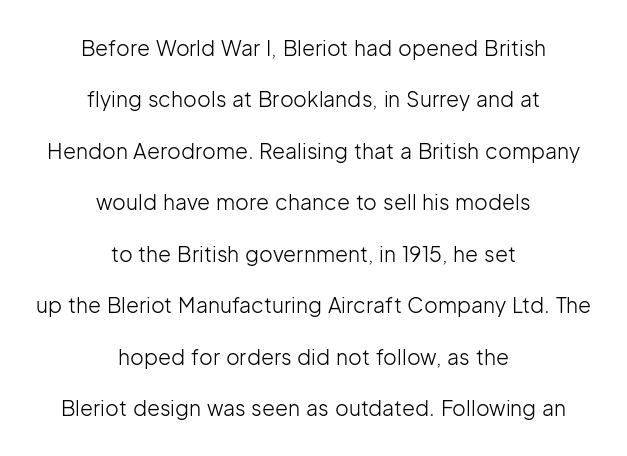
Italic: no, the glyphs are upright roman. The space beneath each line is pristine and unruled. Students, observe: this is what heavily led, spacious text looks like. The typesetting does not lean heavy: it is not bold.
